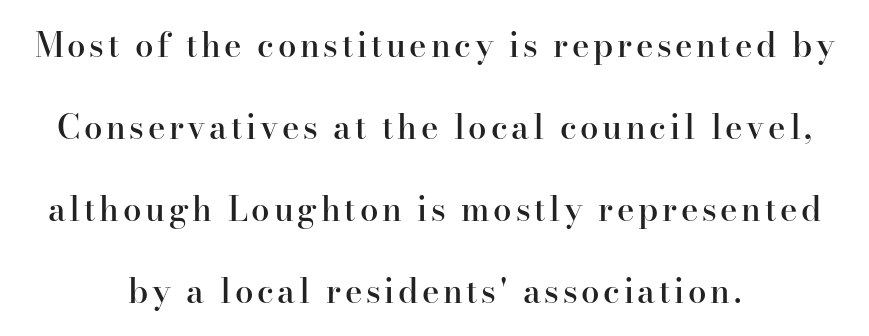
{"serif": "yes", "italic": "no", "bold": "semi", "weight": "semibold", "width": "normal", "stroke_contrast": "high", "x_height": "small", "monospaced": "no", "underline": "no", "align": "center", "line_spacing": "loose", "line_spacing_ratio": 2.48, "glyph_px": 33}
